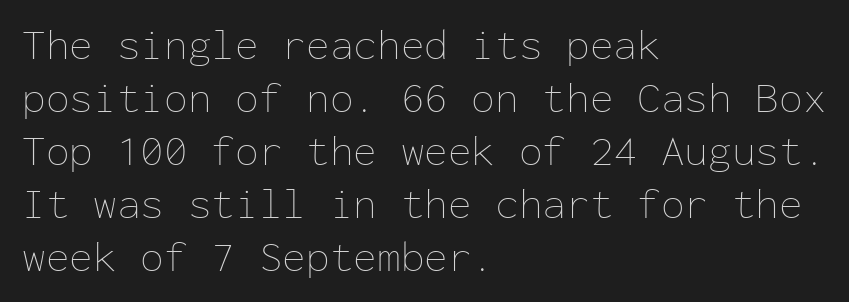
Anything drawn beneath the words? Only blank space. Counters stay open thanks to moderate or lighter strokes. Short and long lines alike share a common starting point at left. You could count columns in this text — the font is strictly monospaced. The rendering keeps characters at their native spacing. You can tell it's not italic because the verticals are truly vertical.
